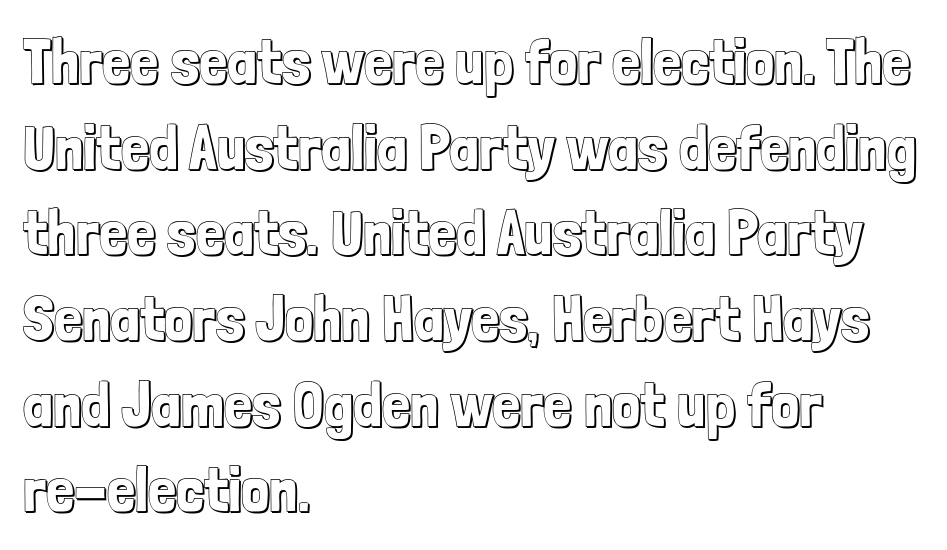
The image shows 63 px condensed type, upright; set left-aligned, normal line spacing (1.36x), normal letter spacing, not underlined; a medium x-height.
